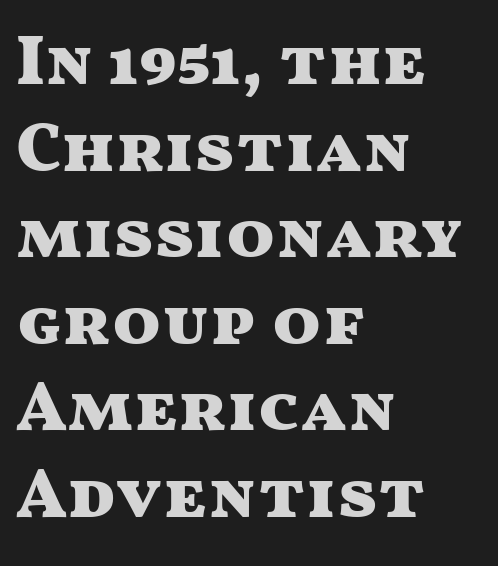
The image shows 71 px heavy, wide sans-serif type, upright; set left-aligned, line spacing 1.22x, normal letter spacing, not underlined; medium stroke contrast and a medium x-height.
